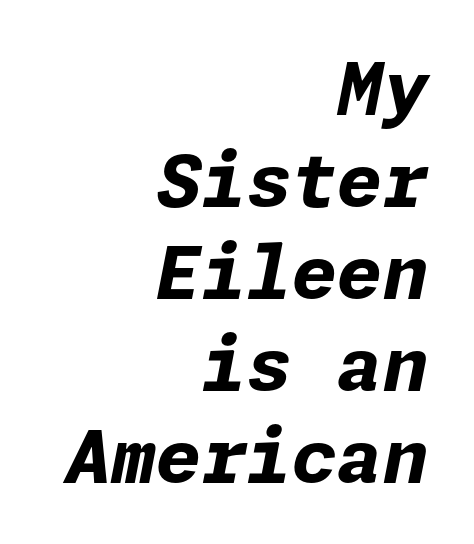
{"italic": "yes", "lean": "right", "slant_degrees": 11, "bold": "yes", "weight": "bold", "width": "normal", "stroke_contrast": "low", "x_height": "medium", "underline": "no", "align": "right", "line_spacing": "normal", "line_spacing_ratio": 1.26, "letter_spacing": "normal", "letter_spacing_em": 0.0, "glyph_px": 73}
